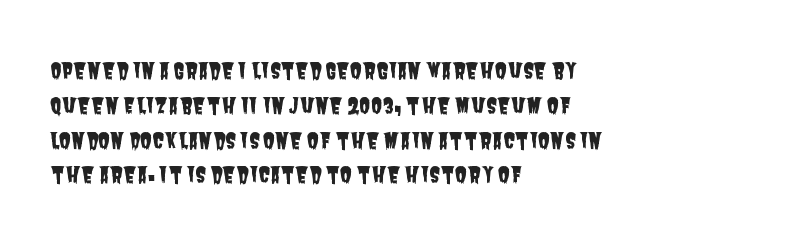
{"underline": "no", "align": "left", "line_spacing": "normal", "line_spacing_ratio": 1.58, "letter_spacing": "normal", "letter_spacing_em": 0.0, "glyph_px": 22}
